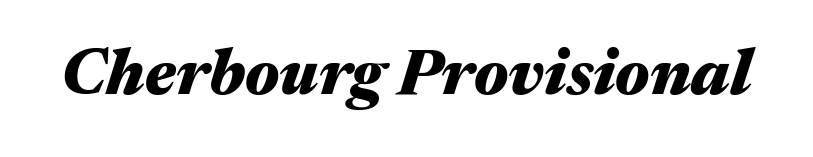
The image shows 64 px heavy, wide type, italic (leaning right); set normal letter spacing, not underlined; medium stroke contrast and a medium x-height.
